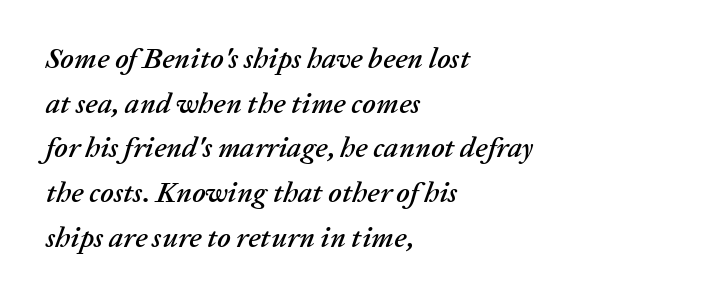
Q: Is the text italic (slanted)? A: Yes, it leans right by about 20 degrees.
Q: Is the text underlined? A: No.
Q: How is the paragraph aligned? A: Left-aligned.
Q: Is the spacing between letters normal or unusually wide? A: Normal.
Q: Is the spacing between lines tight, normal or loose? A: Normal.
Q: Width (condensed, normal, or wide)? A: Normal.
Q: Stroke contrast? A: Low.
Q: x-height? A: Medium.
Q: Monospaced? A: No.
